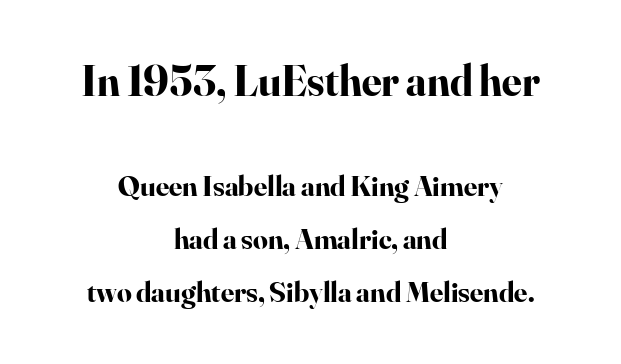
A bare baseline throughout the passage. How heavy is the stroke? Heavy — this is a bold. In terms of letterspacing, this is plain default setting. Looks like regular typesetting: each glyph gets only the width it needs.
